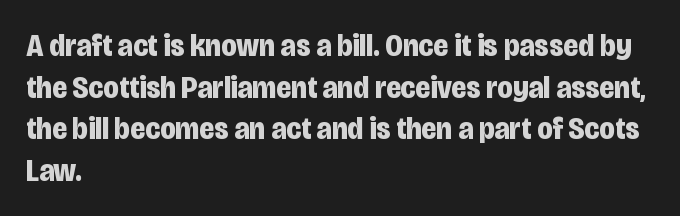
Q: Is the text bold? A: Yes.
Q: Is the text italic (slanted)? A: No, it is upright.
Q: Is the typeface a serif or a sans-serif typeface? A: Sans-serif.
Q: Is the text underlined? A: No.
Q: How is the paragraph aligned? A: Left-aligned.
Q: Is the spacing between letters normal or unusually wide? A: Normal.
Q: Is the spacing between lines tight, normal or loose? A: Normal.
Q: Width (condensed, normal, or wide)? A: Condensed.
Q: Stroke contrast? A: Low.
Q: x-height? A: Large.
Q: Monospaced? A: No.
